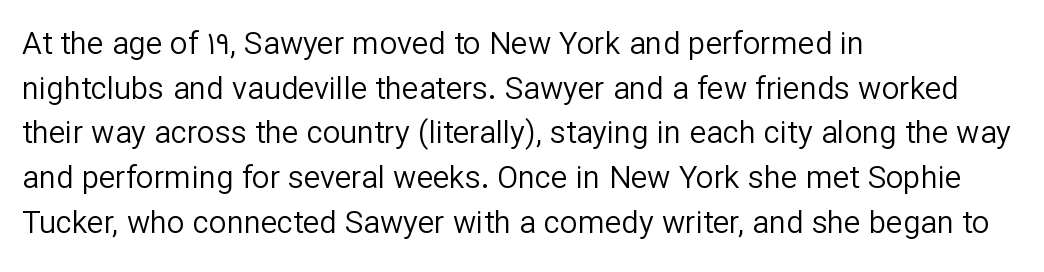
The image shows 31 px regular-weight sans-serif type, upright; set left-aligned, normal line spacing (1.44x), normal letter spacing, not underlined; low stroke contrast and a medium x-height.
